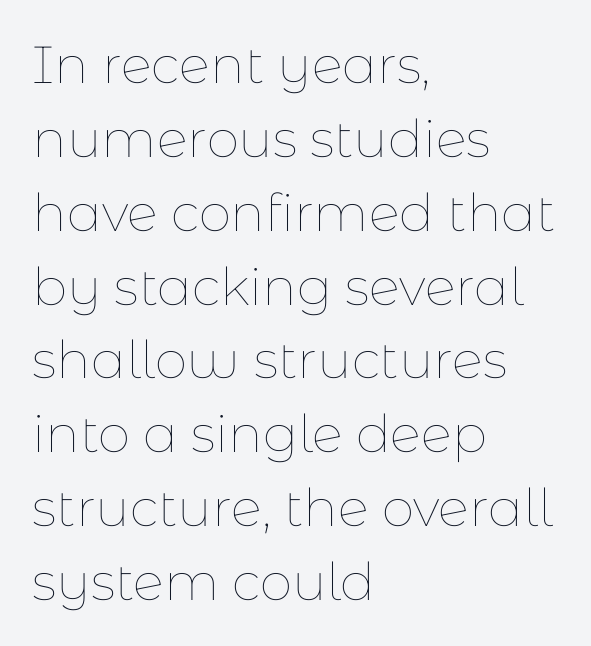
Q: Is the text bold? A: No.
Q: Is the text italic (slanted)? A: No, it is upright.
Q: Is the text underlined? A: No.
Q: How is the paragraph aligned? A: Left-aligned.
Q: Is the spacing between letters normal or unusually wide? A: Normal.
Q: Is the spacing between lines tight, normal or loose? A: Normal.
Q: Width (condensed, normal, or wide)? A: Normal.
Q: Stroke contrast? A: Low.
Q: x-height? A: Medium.
Q: Monospaced? A: No.
